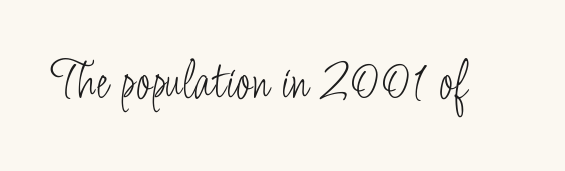
Q: Is the text bold? A: No.
Q: Is the text italic (slanted)? A: Yes.
Q: Is the typeface a serif or a sans-serif typeface? A: Sans-serif.
Q: Is the text underlined? A: No.
Q: Is the spacing between letters normal or unusually wide? A: Normal.
Q: Width (condensed, normal, or wide)? A: Condensed.
Q: Stroke contrast? A: Low.
Q: x-height? A: Small.
Q: Monospaced? A: No.
